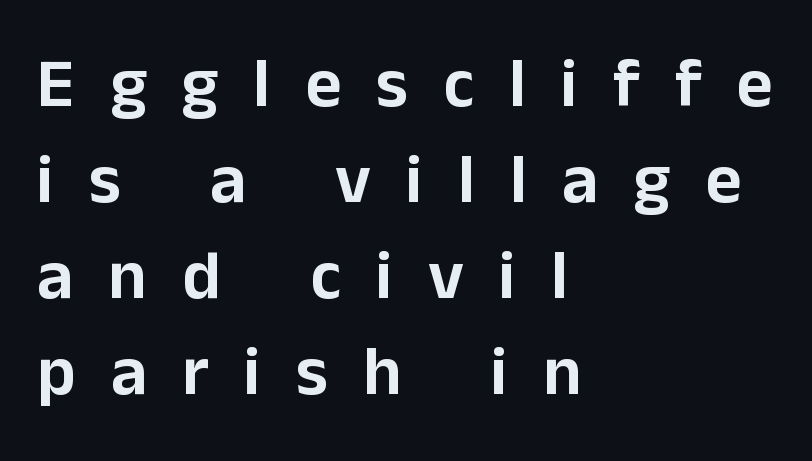
The image shows 70 px sans-serif type, upright; set left-aligned, normal line spacing (1.37x), unusually wide letter spacing (+0.5 em), not underlined; low stroke contrast and a medium x-height.
